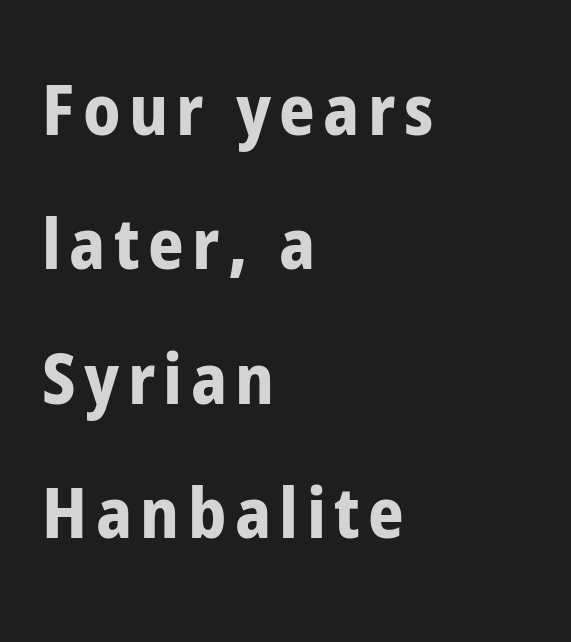
The image shows 70 px bold, condensed sans-serif type, upright; set left-aligned, loose line spacing (1.92x), not underlined; low stroke contrast and a medium x-height.
